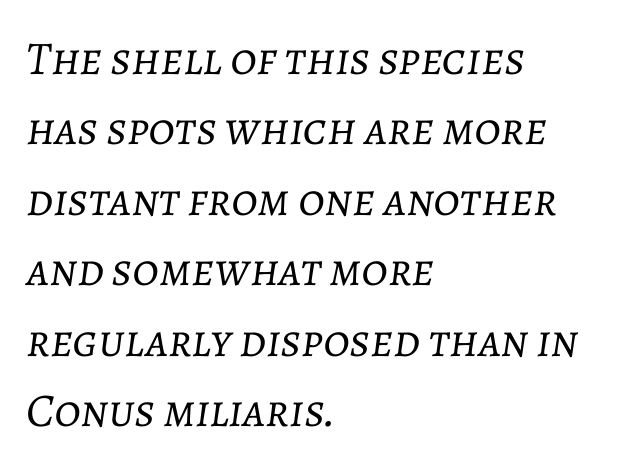
{"italic": "yes", "lean": "right", "slant_degrees": 7, "bold": "no", "weight": "light", "width": "normal", "stroke_contrast": "low", "x_height": "medium", "monospaced": "no", "underline": "no", "align": "left", "line_spacing": "normal", "line_spacing_ratio": 1.5, "letter_spacing": "normal", "letter_spacing_em": 0.0, "glyph_px": 47}
